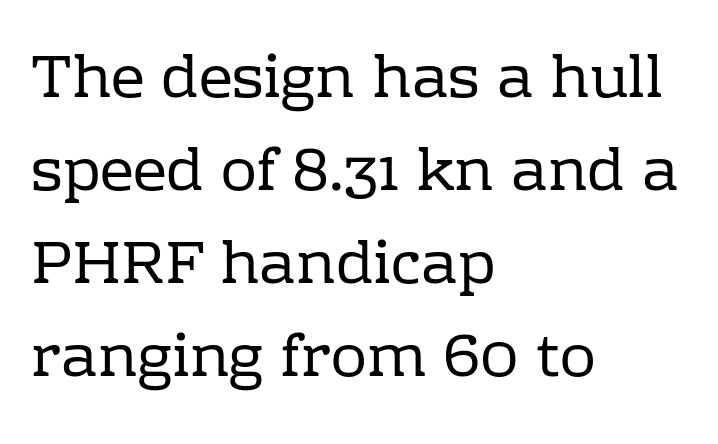
The image shows 60 px regular-weight serif type, upright; set left-aligned, normal line spacing (1.55x), normal letter spacing, not underlined; low stroke contrast and a medium x-height.
